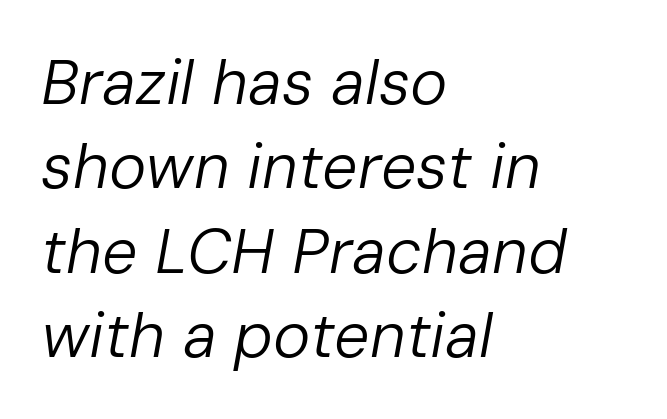
{"italic": "yes", "lean": "right", "slant_degrees": 10, "bold": "no", "weight": "regular", "width": "normal", "stroke_contrast": "low", "x_height": "medium", "monospaced": "no", "underline": "no", "align": "left", "line_spacing": "normal", "line_spacing_ratio": 1.34, "letter_spacing": "normal", "letter_spacing_em": 0.0, "glyph_px": 63}
